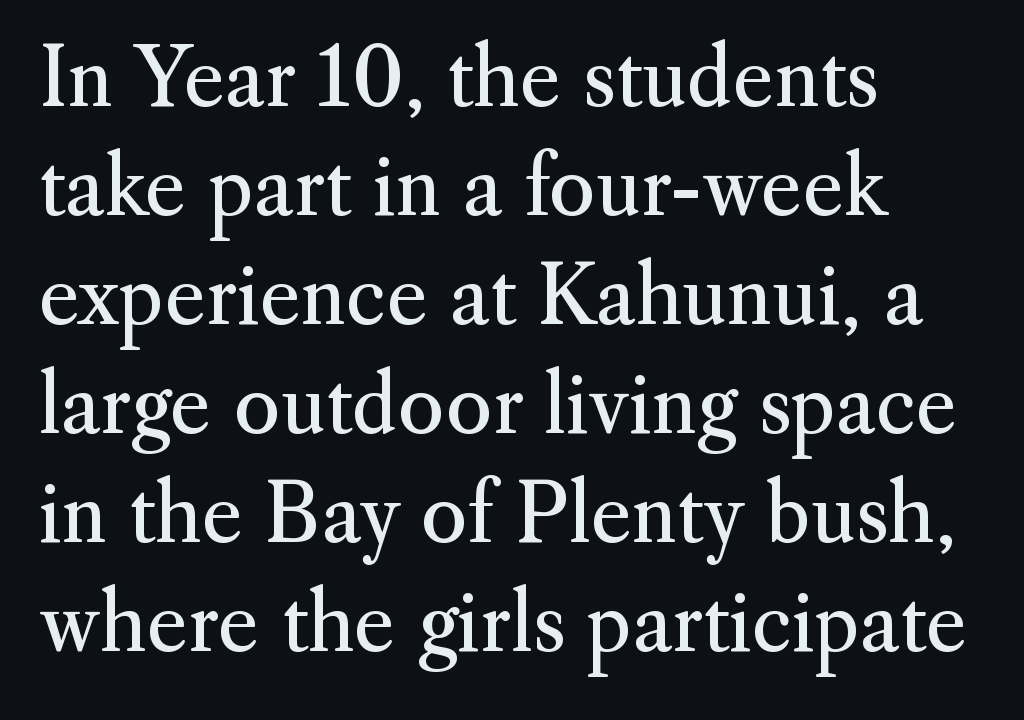
The image shows 79 px regular-weight serif type, upright; set left-aligned, normal line spacing (1.38x), normal letter spacing, not underlined; medium stroke contrast and a small x-height.
